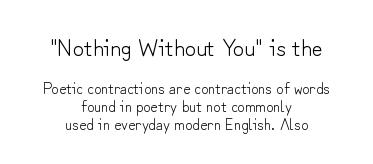
The image shows 24 px text type, upright; set centered, tight line spacing (1.14x), normal letter spacing, not underlined; the first (top) block is 1.5x larger.
